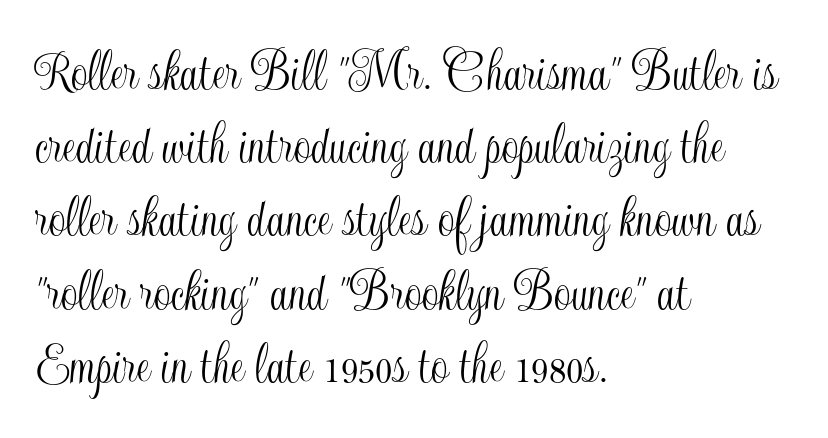
Q: Is the text italic (slanted)? A: Yes.
Q: Is the text underlined? A: No.
Q: How is the paragraph aligned? A: Left-aligned.
Q: Is the spacing between letters normal or unusually wide? A: Normal.
Q: Width (condensed, normal, or wide)? A: Condensed.
Q: x-height? A: Small.
Q: Monospaced? A: No.
